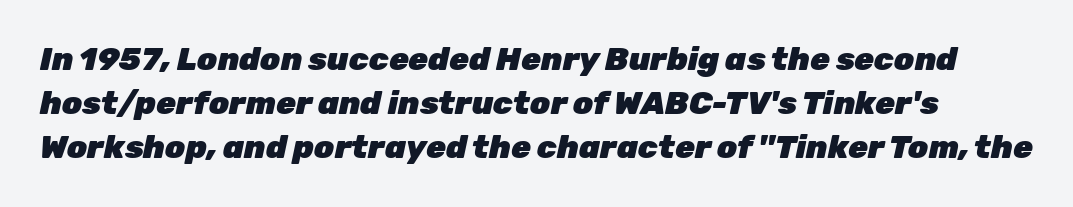
The text carries the slant typical of an italic or oblique font. A clean baseline with only descenders dipping below it. You could call the tracking neutral — neither tight nor loose. Varying glyph widths throughout — classic text-font behaviour.
